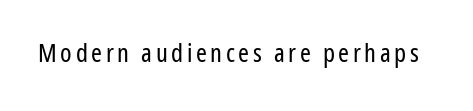
The image shows 26 px text type, upright; set not underlined.
